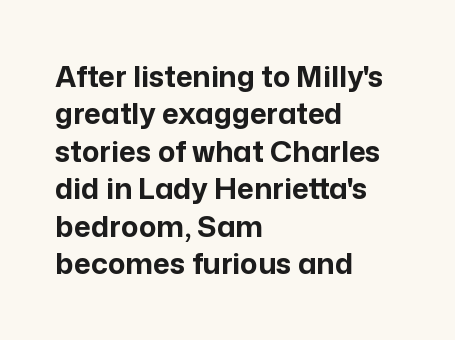
Reading down the block, your eye returns to a fixed left position each line. Vertically, the passage feels balanced, rows spaced as you'd expect. Character widths vary here, with narrow letters taking less room than wide ones. These lines keep a tight, regular rhythm from letter to letter. The typeface chosen for these lines omits serifs. Decoration check: the copy has no underline.
